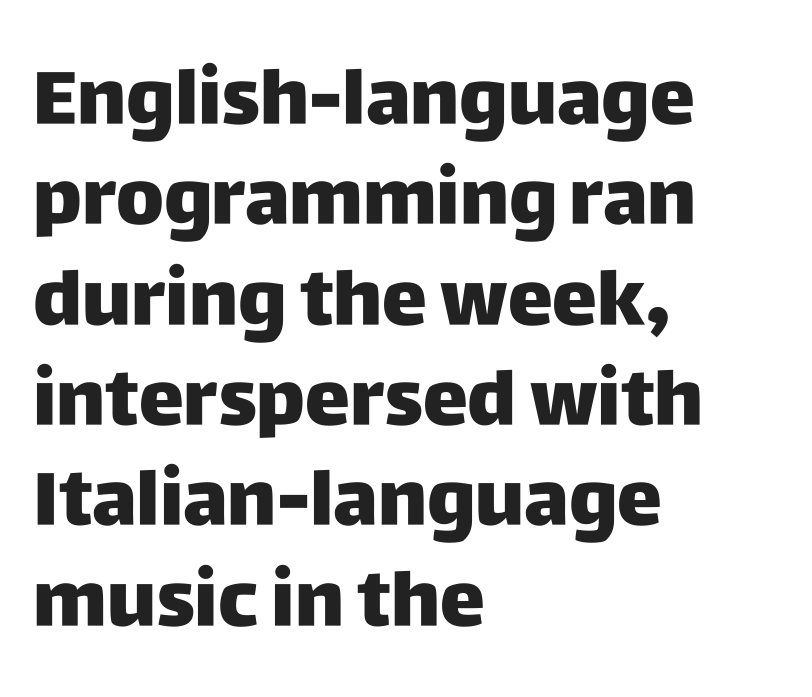
Q: Is the text italic (slanted)? A: No, it is upright.
Q: Is the typeface a serif or a sans-serif typeface? A: Sans-serif.
Q: Is the text underlined? A: No.
Q: How is the paragraph aligned? A: Left-aligned.
Q: Is the spacing between letters normal or unusually wide? A: Normal.
Q: Is the spacing between lines tight, normal or loose? A: Normal.
Q: Width (condensed, normal, or wide)? A: Normal.
Q: Stroke contrast? A: Low.
Q: x-height? A: Large.
Q: Monospaced? A: No.
